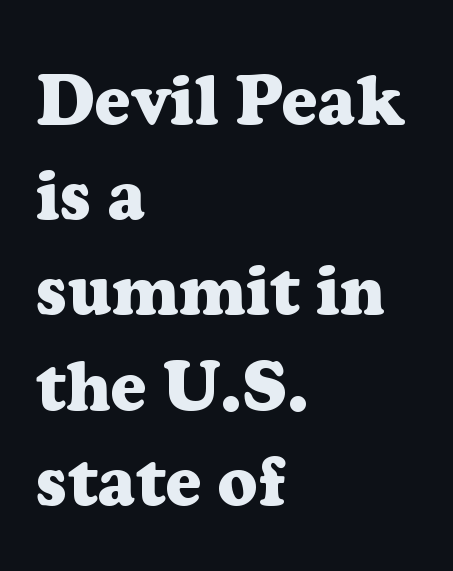
{"serif": "yes", "italic": "no", "bold": "yes", "weight": "heavy", "width": "normal", "stroke_contrast": "low", "x_height": "medium", "monospaced": "no", "underline": "no", "align": "left", "line_spacing": "normal", "line_spacing_ratio": 1.36, "letter_spacing": "normal", "letter_spacing_em": 0.0, "glyph_px": 70}
